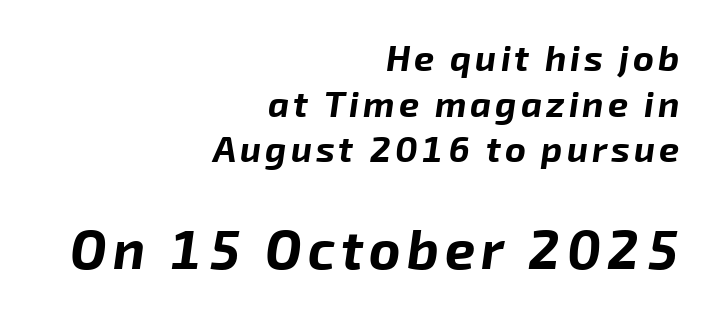
{"italic": "yes", "lean": "right", "slant_degrees": 8, "bold": "yes", "weight": "bold", "width": "normal", "stroke_contrast": "low", "x_height": "medium", "monospaced": "no", "underline": "no", "align": "right", "line_spacing": "normal", "line_spacing_ratio": 1.27, "larger_block": "second", "size_ratio": 1.5, "glyph_px": 54}
